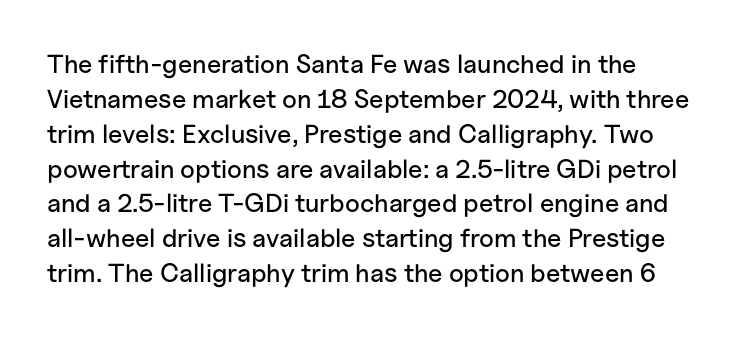
The letters stand straight up with perfectly vertical stems. Anything drawn beneath the words? Only blank space. Vertical spacing — default. Short note: letters normally spaced. Leftover space on each line is placed entirely after the last word.
